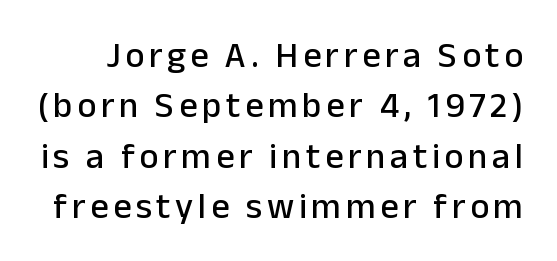
Q: Is the text italic (slanted)? A: No, it is upright.
Q: Is the typeface a serif or a sans-serif typeface? A: Sans-serif.
Q: Is the text underlined? A: No.
Q: Is the spacing between lines tight, normal or loose? A: Normal.
Q: Width (condensed, normal, or wide)? A: Normal.
Q: Stroke contrast? A: Low.
Q: x-height? A: Medium.
Q: Monospaced? A: No.
